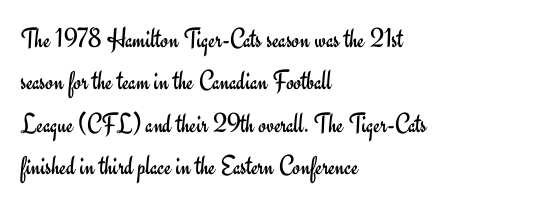
{"serif": "no", "bold": "no", "weight": "regular", "width": "normal", "stroke_contrast": "low", "x_height": "small", "monospaced": "no", "underline": "no", "align": "left", "line_spacing": "normal", "line_spacing_ratio": 1.51, "letter_spacing": "normal", "letter_spacing_em": 0.0, "glyph_px": 28}
